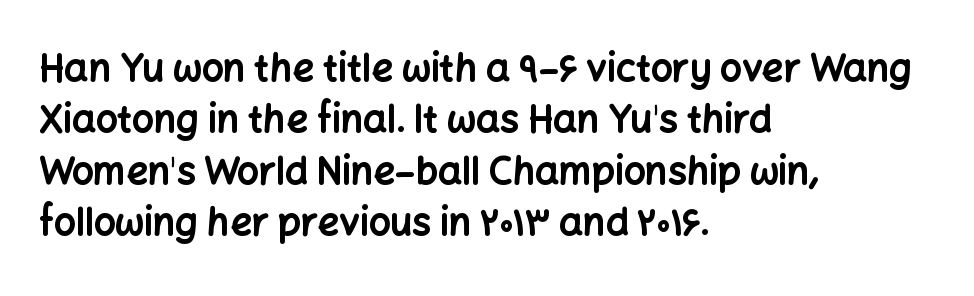
The passage shown is not underscored anywhere. A roman cut, with each character standing at attention. A student would call this left alignment; a typographer would say flush left, rag right. Inter-character spacing is left at the font's built-in metrics.
